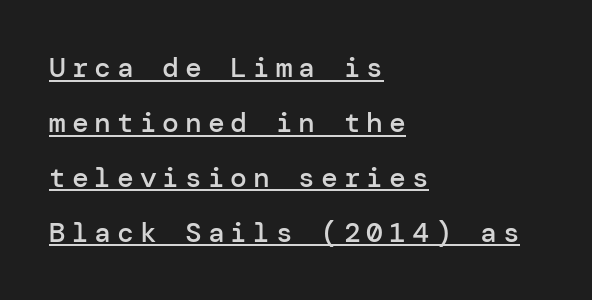
{"serif": "no", "italic": "no", "bold": "semi", "weight": "semibold", "width": "normal", "stroke_contrast": "low", "x_height": "medium", "underline": "yes", "align": "left", "line_spacing": "loose", "line_spacing_ratio": 1.96, "letter_spacing": "wide", "letter_spacing_em": 0.21, "glyph_px": 28}
